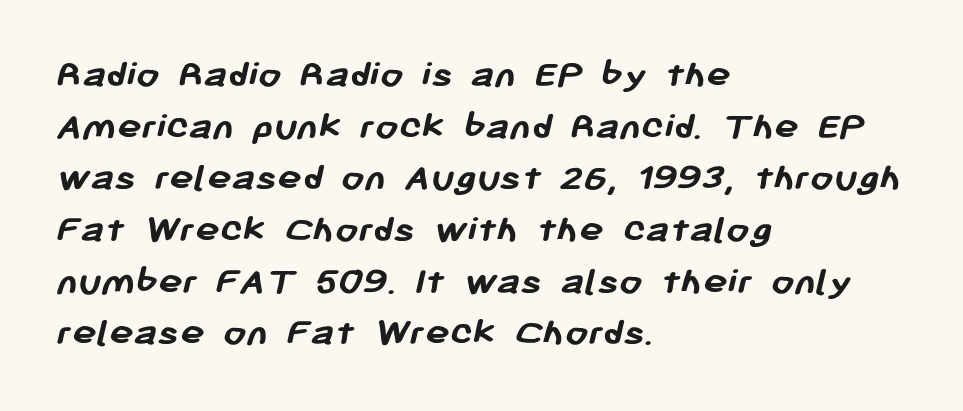
{"serif": "no", "bold": "yes", "weight": "semibold", "width": "normal", "stroke_contrast": "low", "x_height": "medium", "monospaced": "no", "underline": "no", "align": "left", "line_spacing": "normal", "line_spacing_ratio": 1.26, "letter_spacing": "normal", "letter_spacing_em": 0.0, "glyph_px": 41}
